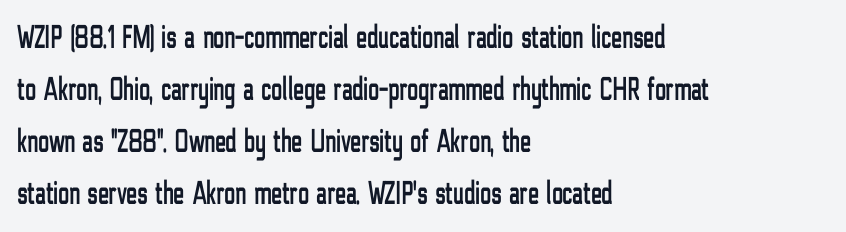
Q: Is the text italic (slanted)? A: No, it is upright.
Q: Is the typeface a serif or a sans-serif typeface? A: Sans-serif.
Q: Is the text underlined? A: No.
Q: How is the paragraph aligned? A: Left-aligned.
Q: Is the spacing between letters normal or unusually wide? A: Normal.
Q: Is the spacing between lines tight, normal or loose? A: Normal.
Q: Width (condensed, normal, or wide)? A: Condensed.
Q: Stroke contrast? A: Low.
Q: x-height? A: Medium.
Q: Monospaced? A: No.
